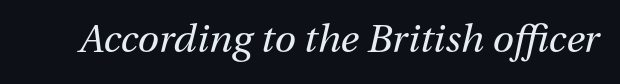
{"italic": "yes", "lean": "right", "slant_degrees": 13, "bold": "no", "weight": "regular", "width": "normal", "stroke_contrast": "medium", "x_height": "medium", "monospaced": "no", "underline": "no", "letter_spacing": "normal", "letter_spacing_em": 0.0, "glyph_px": 39}
